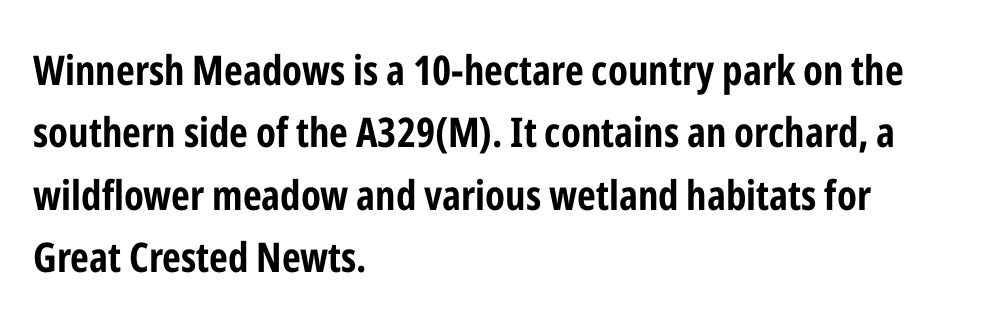
{"serif": "no", "italic": "no", "bold": "yes", "weight": "bold", "width": "condensed", "stroke_contrast": "low", "x_height": "medium", "monospaced": "no", "underline": "no", "align": "left", "line_spacing": "normal", "line_spacing_ratio": 1.52, "letter_spacing": "normal", "letter_spacing_em": 0.0, "glyph_px": 41}
